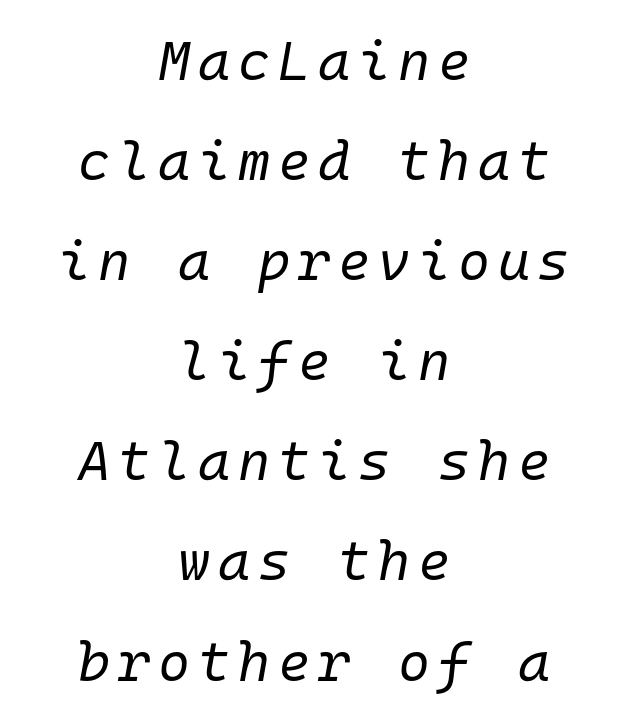
Q: Is the text bold? A: No.
Q: Is the text italic (slanted)? A: Yes, it leans right by about 10 degrees.
Q: Is the text underlined? A: No.
Q: How is the paragraph aligned? A: Centered.
Q: Width (condensed, normal, or wide)? A: Normal.
Q: Stroke contrast? A: Low.
Q: x-height? A: Medium.
Q: Monospaced? A: Yes.
